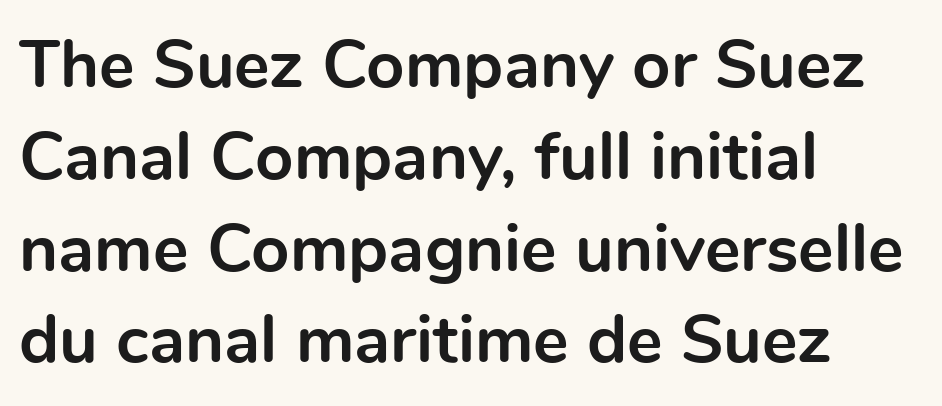
Q: Is the text bold? A: Yes.
Q: Is the text italic (slanted)? A: No, it is upright.
Q: Is the typeface a serif or a sans-serif typeface? A: Sans-serif.
Q: Is the text underlined? A: No.
Q: How is the paragraph aligned? A: Left-aligned.
Q: Is the spacing between letters normal or unusually wide? A: Normal.
Q: Is the spacing between lines tight, normal or loose? A: Normal.
Q: Width (condensed, normal, or wide)? A: Normal.
Q: x-height? A: Medium.
Q: Monospaced? A: No.
